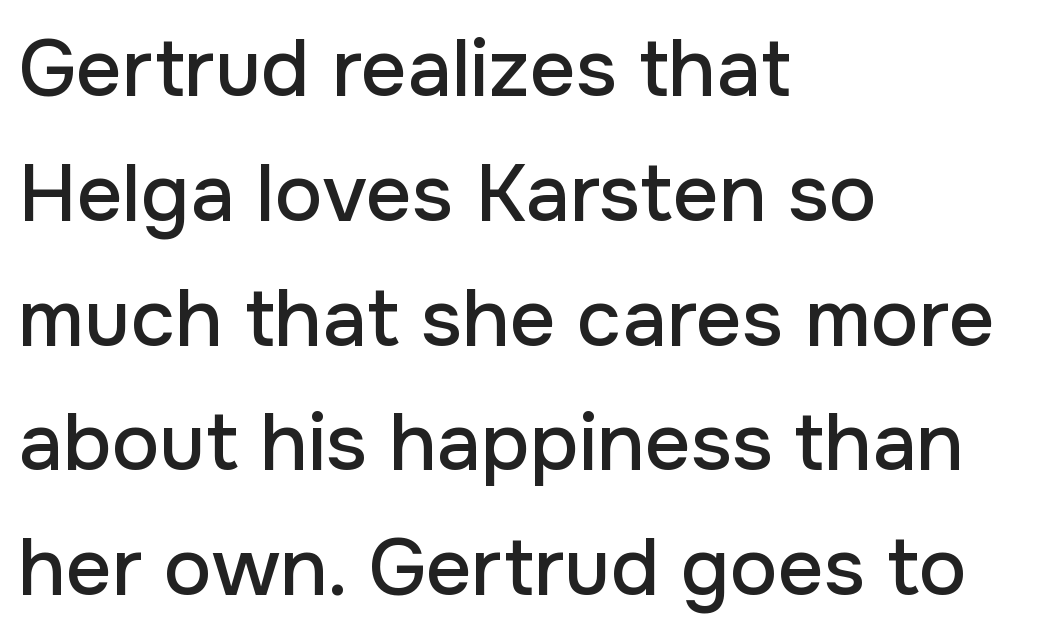
{"serif": "no", "italic": "no", "width": "normal", "stroke_contrast": "low", "x_height": "medium", "monospaced": "no", "underline": "no", "align": "left", "line_spacing": "normal", "line_spacing_ratio": 1.56, "letter_spacing": "normal", "letter_spacing_em": 0.0, "glyph_px": 80}
